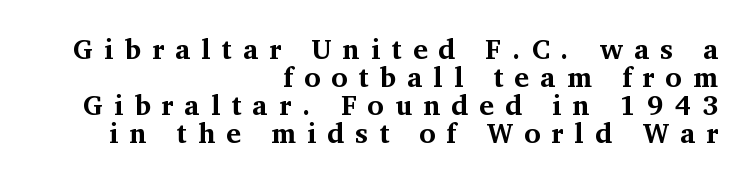
{"serif": "yes", "italic": "no", "bold": "yes", "weight": "bold", "width": "normal", "stroke_contrast": "medium", "x_height": "medium", "monospaced": "no", "underline": "no", "align": "right", "line_spacing": "tight", "line_spacing_ratio": 1.0, "letter_spacing": "wide", "letter_spacing_em": 0.39, "glyph_px": 28}
